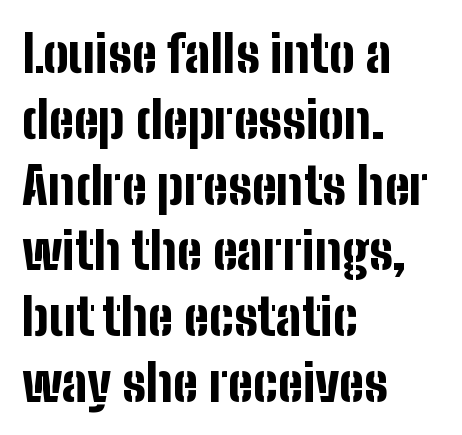
{"serif": "no", "italic": "no", "bold": "yes", "weight": "bold", "width": "condensed", "stroke_contrast": "low", "x_height": "medium", "monospaced": "no", "underline": "no", "align": "left", "line_spacing": "normal", "line_spacing_ratio": 1.29, "letter_spacing": "normal", "letter_spacing_em": 0.0, "glyph_px": 51}
